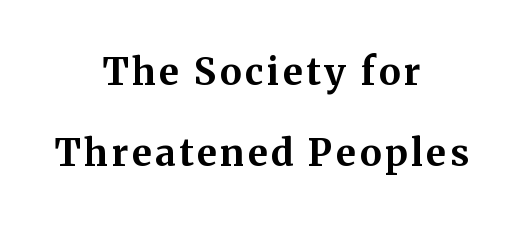
The image shows 37 px bold serif type, upright; set centered, loose line spacing (2.19x), not underlined; medium stroke contrast and a medium x-height.
